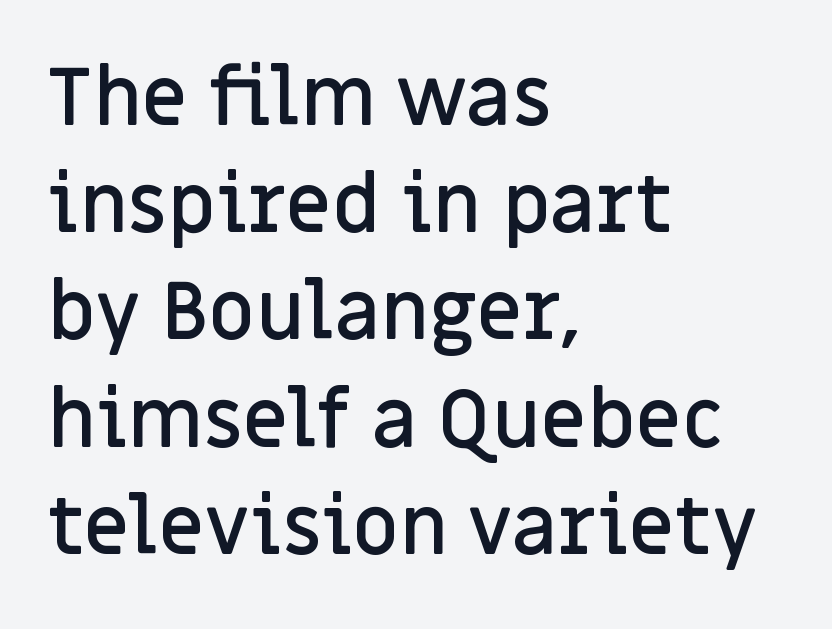
Q: Is the text bold? A: Semi-bold.
Q: Is the text italic (slanted)? A: No, it is upright.
Q: Is the typeface a serif or a sans-serif typeface? A: Sans-serif.
Q: Is the text underlined? A: No.
Q: How is the paragraph aligned? A: Left-aligned.
Q: Is the spacing between letters normal or unusually wide? A: Normal.
Q: Is the spacing between lines tight, normal or loose? A: Normal.
Q: Width (condensed, normal, or wide)? A: Normal.
Q: Stroke contrast? A: Low.
Q: x-height? A: Large.
Q: Monospaced? A: No.
